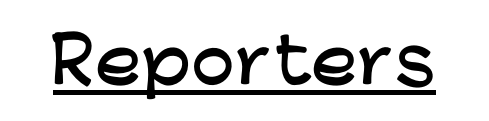
Q: Is the text italic (slanted)? A: No, it is upright.
Q: Is the typeface a serif or a sans-serif typeface? A: Sans-serif.
Q: Is the text underlined? A: Yes.
Q: Is the spacing between letters normal or unusually wide? A: Normal.
Q: Width (condensed, normal, or wide)? A: Wide.
Q: Stroke contrast? A: Low.
Q: x-height? A: Medium.
Q: Monospaced? A: No.
